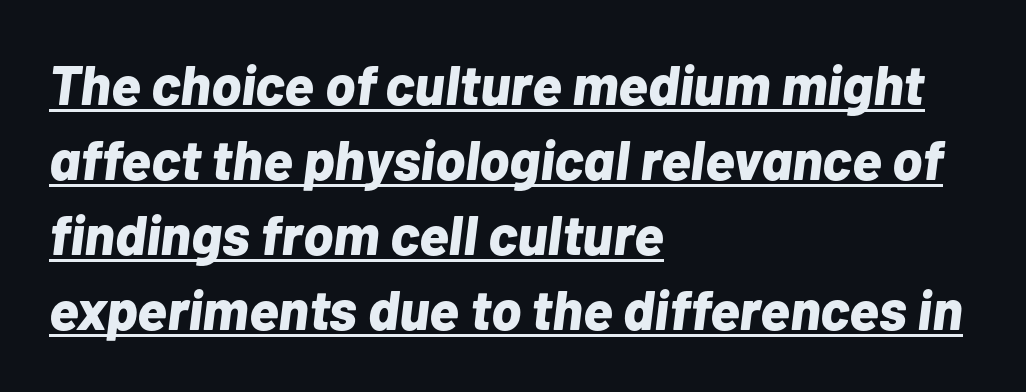
The image shows 56 px bold type, italic (leaning right); set left-aligned, normal line spacing (1.34x), normal letter spacing, underlined; low stroke contrast and a medium x-height.
